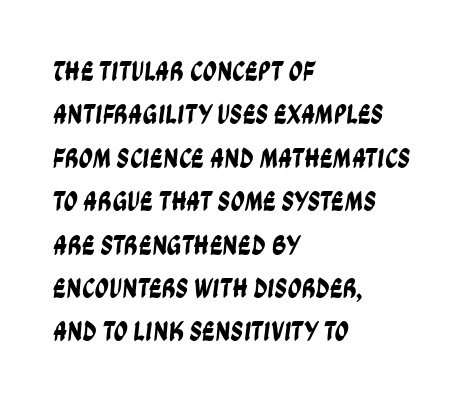
All the whitespace from short lines collects on the right. Nothing sits at the stroke ends, so this counts as sans-serif. Nothing unusual about the tracking: characters are spaced as the font intends. This block has exactly the height ordinary leading produces. The foot of each line stays bare and open. The face used here is proportionally spaced, like ordinary book or web type.
